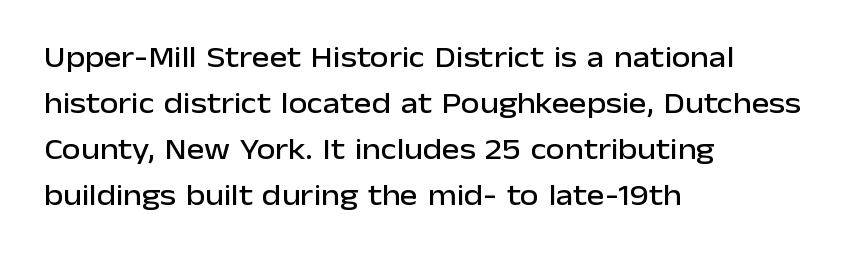
Q: Is the text italic (slanted)? A: No, it is upright.
Q: Is the typeface a serif or a sans-serif typeface? A: Sans-serif.
Q: Is the text underlined? A: No.
Q: How is the paragraph aligned? A: Left-aligned.
Q: Is the spacing between letters normal or unusually wide? A: Normal.
Q: Is the spacing between lines tight, normal or loose? A: Normal.
Q: Width (condensed, normal, or wide)? A: Normal.
Q: Stroke contrast? A: Low.
Q: x-height? A: Medium.
Q: Monospaced? A: No.
